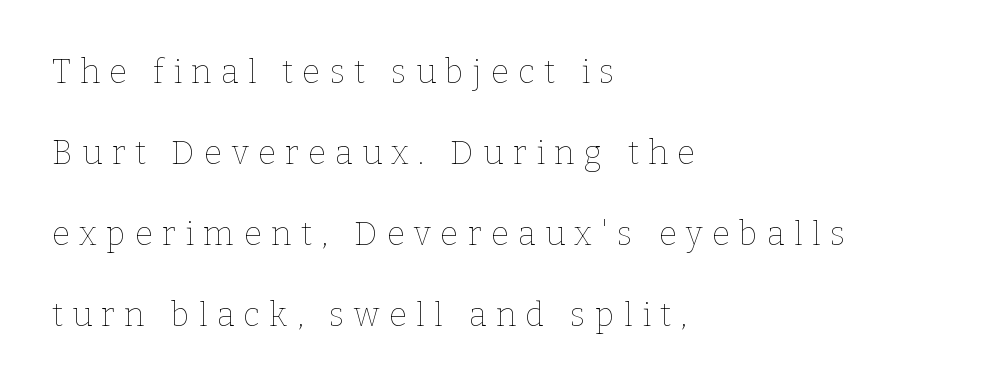
This sample has the flowing, uneven cadence of proportional lettering. Each line starts at the same left margin while the right side varies. Think standard paragraph weight, or any step lighter than that. Spacing between characters has been opened up far beyond the box default.
